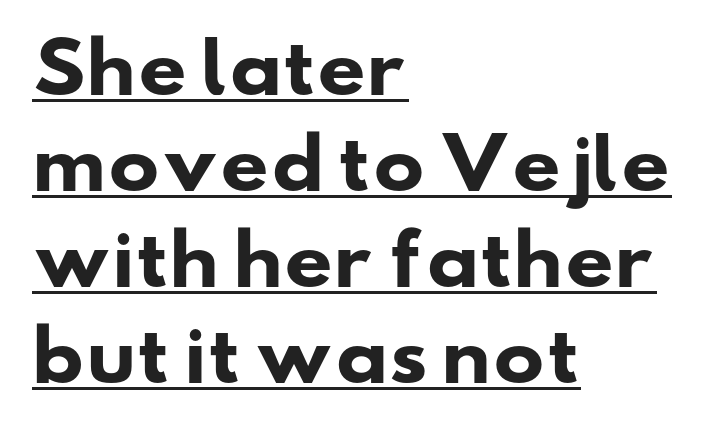
Summary of vertical rhythm: regular, with standard interline spacing. The compositor pushed each line to the left boundary. Look at the bottom of the vertical strokes: they stop flat, with no serifs. Inter-character spacing is left at the font's built-in metrics.
